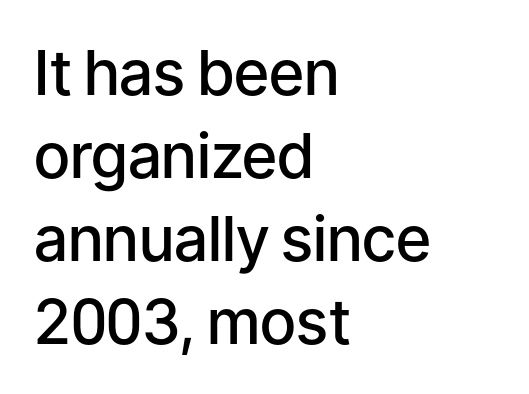
{"serif": "no", "italic": "no", "bold": "semi", "weight": "semibold", "width": "normal", "stroke_contrast": "low", "x_height": "medium", "monospaced": "no", "underline": "no", "align": "left", "line_spacing": "normal", "line_spacing_ratio": 1.34, "letter_spacing": "normal", "letter_spacing_em": 0.0, "glyph_px": 62}
